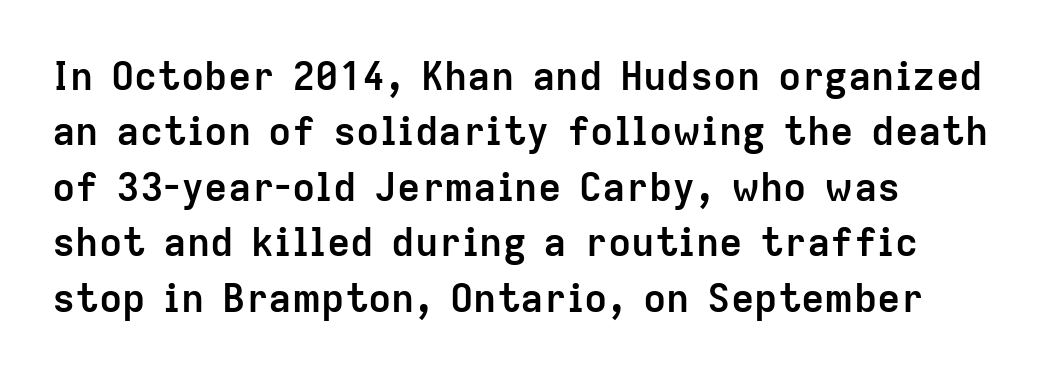
Typeset ragged right — the left edge is the straight one. The glyphs in this specimen are sans serif. The designer left line spacing at the default. The letters advance in unequal steps, a hallmark of proportional type. The axis of the letterforms is exactly vertical. Descenders hang freely into open space.
